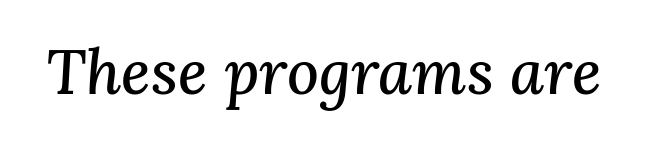
{"serif": "yes", "italic": "yes", "lean": "right", "slant_degrees": 3, "width": "normal", "stroke_contrast": "medium", "x_height": "medium", "monospaced": "no", "underline": "no", "letter_spacing": "normal", "letter_spacing_em": 0.0, "glyph_px": 62}
